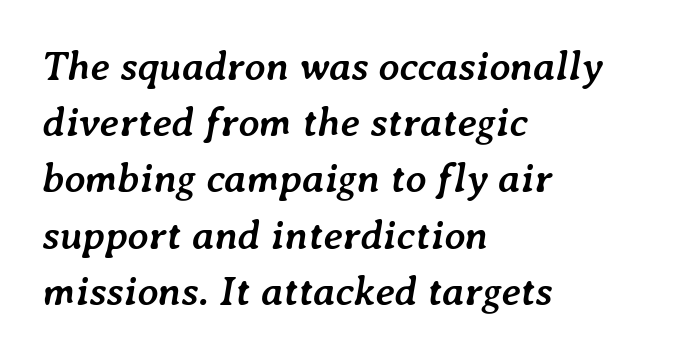
Q: Is the text bold? A: Yes.
Q: Is the text italic (slanted)? A: Yes, it leans right by about 7 degrees.
Q: Is the text underlined? A: No.
Q: How is the paragraph aligned? A: Left-aligned.
Q: Is the spacing between letters normal or unusually wide? A: Normal.
Q: Is the spacing between lines tight, normal or loose? A: Normal.
Q: Width (condensed, normal, or wide)? A: Normal.
Q: Stroke contrast? A: Low.
Q: x-height? A: Medium.
Q: Monospaced? A: No.
